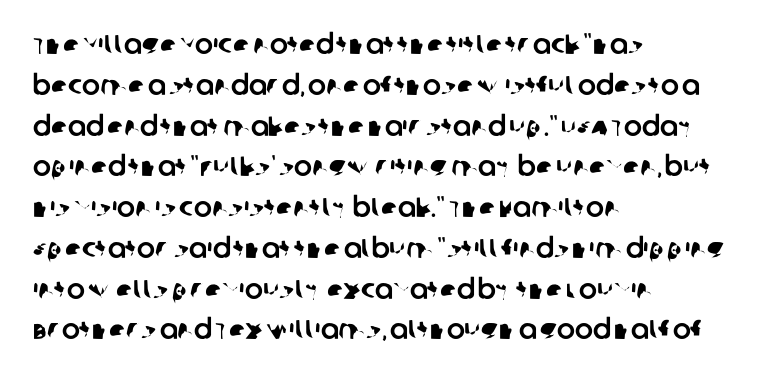
Q: Is the text underlined? A: No.
Q: How is the paragraph aligned? A: Left-aligned.
Q: Is the spacing between letters normal or unusually wide? A: Normal.
Q: Is the spacing between lines tight, normal or loose? A: Normal.
